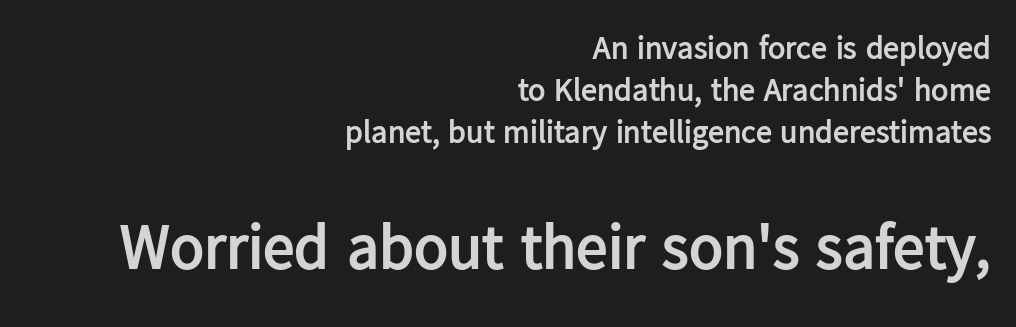
Q: Is the text bold? A: Yes.
Q: Is the text italic (slanted)? A: No, it is upright.
Q: Is the typeface a serif or a sans-serif typeface? A: Sans-serif.
Q: Is the text underlined? A: No.
Q: How is the paragraph aligned? A: Right-aligned.
Q: Is the spacing between letters normal or unusually wide? A: Normal.
Q: Is the spacing between lines tight, normal or loose? A: Normal.
Q: Which block of text is set in a larger size, the first (top) or the second (bottom)? A: The second (bottom) one.
Q: Width (condensed, normal, or wide)? A: Normal.
Q: Stroke contrast? A: Low.
Q: x-height? A: Medium.
Q: Monospaced? A: No.
